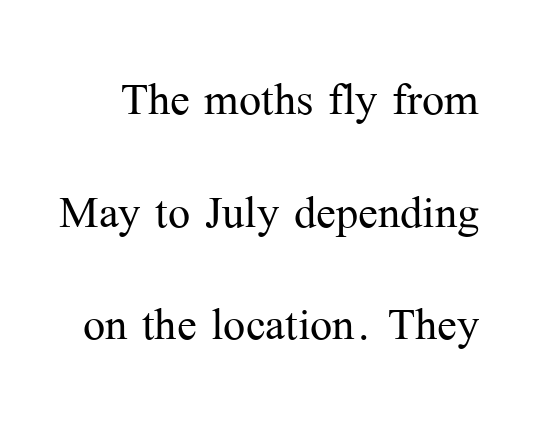
Any mark beneath the type? The region is blank. There is no visible air inserted between adjacent glyphs. Vertically, the passage feels expansive, rows floating well apart. Vertical strokes here are truly vertical. This sample has the flowing, uneven cadence of proportional lettering.
